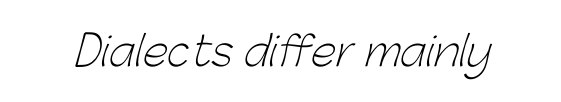
Standard letterfit; no display-style spreading of the glyphs. Only glyphs here, with clear space below each row. The face looks like a standard text weight, possibly lighter. This is sans-serif lettering, the kind often seen on screens and signage. Note the varied advance widths — an 'i' is clearly narrower than an 'm'.
